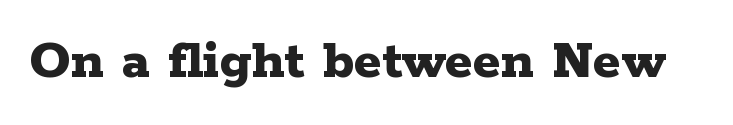
Q: Is the text bold? A: Yes.
Q: Is the text italic (slanted)? A: No, it is upright.
Q: Is the typeface a serif or a sans-serif typeface? A: Serif.
Q: Is the text underlined? A: No.
Q: Is the spacing between letters normal or unusually wide? A: Normal.
Q: Width (condensed, normal, or wide)? A: Wide.
Q: Stroke contrast? A: Low.
Q: x-height? A: Medium.
Q: Monospaced? A: No.
